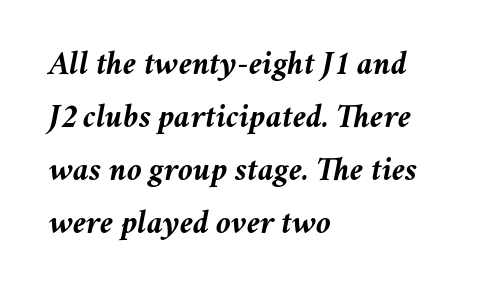
{"italic": "yes", "lean": "right", "slant_degrees": 11, "bold": "yes", "weight": "semibold", "width": "normal", "stroke_contrast": "medium", "x_height": "medium", "monospaced": "no", "underline": "no", "align": "left", "line_spacing": "normal", "line_spacing_ratio": 1.56, "letter_spacing": "normal", "letter_spacing_em": 0.0, "glyph_px": 34}
